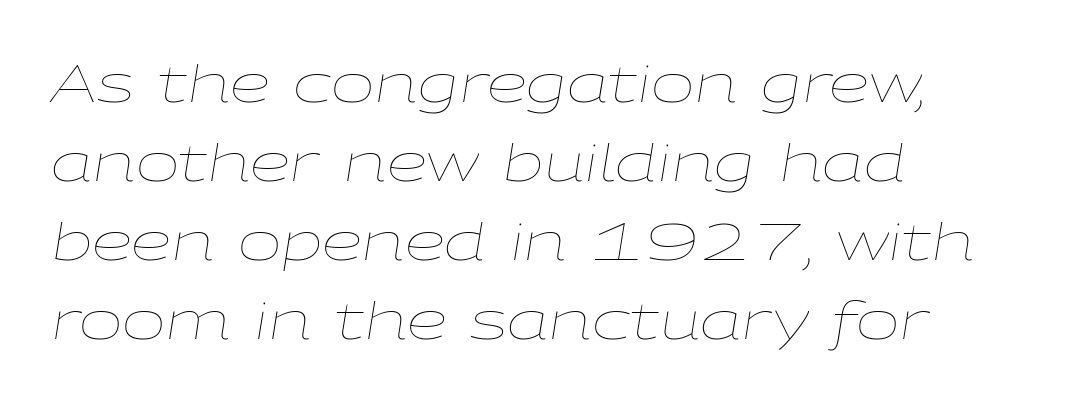
{"italic": "yes", "lean": "right", "slant_degrees": 9, "bold": "no", "weight": "thin", "width": "wide", "stroke_contrast": "low", "x_height": "medium", "monospaced": "no", "underline": "no", "align": "left", "line_spacing": "normal", "line_spacing_ratio": 1.52, "letter_spacing": "normal", "letter_spacing_em": 0.0, "glyph_px": 52}
